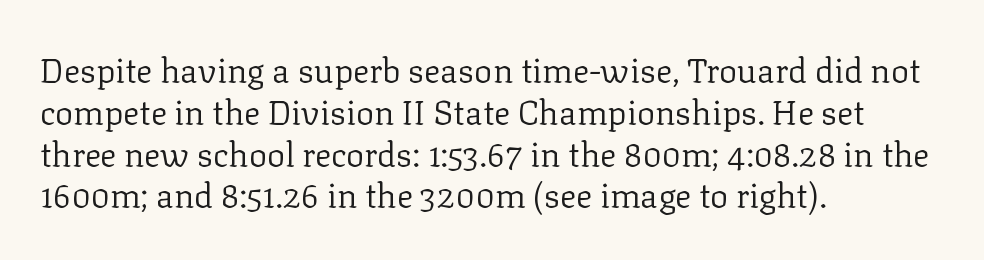
{"serif": "yes", "italic": "no", "bold": "no", "weight": "regular", "width": "normal", "stroke_contrast": "low", "x_height": "medium", "monospaced": "no", "underline": "no", "align": "left", "line_spacing_ratio": 1.23, "letter_spacing": "normal", "letter_spacing_em": 0.0, "glyph_px": 34}
